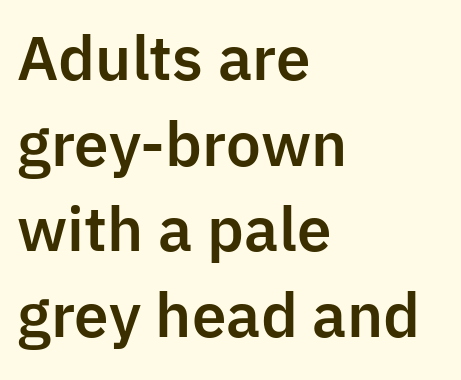
The image shows 59 px sans-serif type, upright; set left-aligned, normal line spacing (1.45x), normal letter spacing, not underlined; low stroke contrast and a medium x-height.
